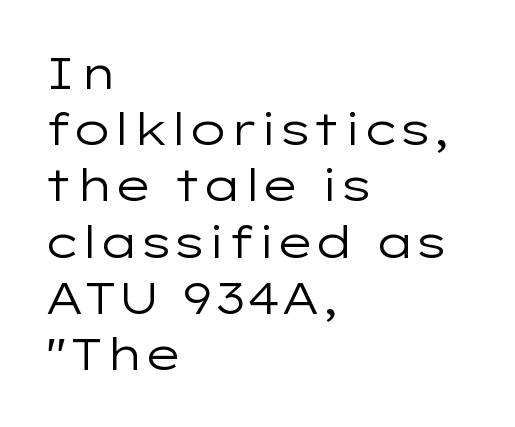
{"serif": "no", "italic": "no", "bold": "no", "weight": "regular", "width": "wide", "stroke_contrast": "low", "x_height": "medium", "monospaced": "no", "underline": "no", "align": "left", "line_spacing": "normal", "line_spacing_ratio": 1.25, "letter_spacing": "normal", "letter_spacing_em": 0.0, "glyph_px": 45}
